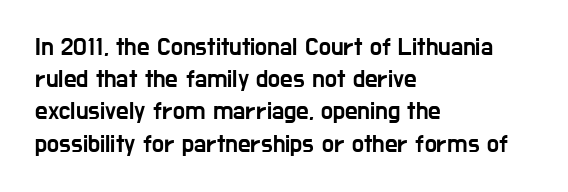
The image shows 25 px text type, upright; set left-aligned, normal line spacing (1.29x), normal letter spacing, not underlined.
